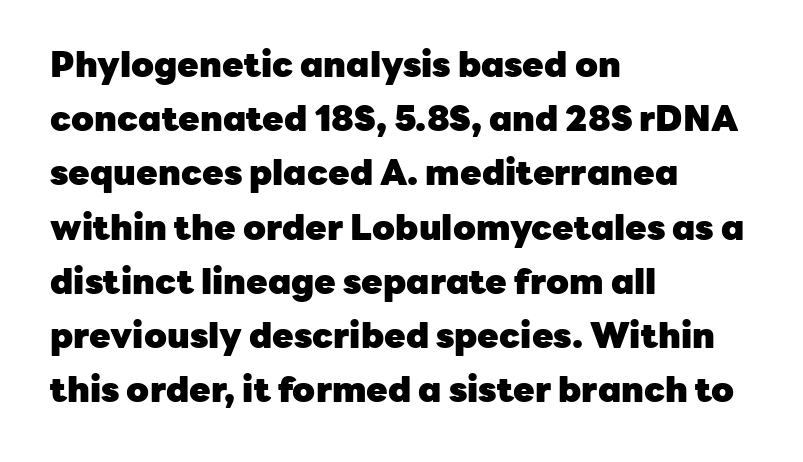
{"serif": "no", "italic": "no", "bold": "yes", "weight": "heavy", "width": "normal", "stroke_contrast": "low", "x_height": "medium", "monospaced": "no", "underline": "no", "align": "left", "line_spacing": "normal", "line_spacing_ratio": 1.55, "letter_spacing": "normal", "letter_spacing_em": 0.0, "glyph_px": 35}
